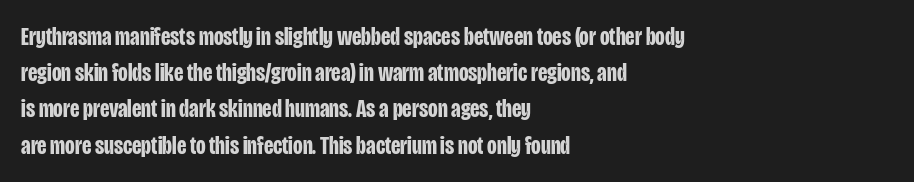
Typesetter's note: full bold, strokes at maximum text heaviness. Rendered with straight, roman letterforms. The line-height multiplier appears to be the usual default. Words appear dense and cohesive because spacing is normal. A student would call this left alignment; a typographer would say flush left, rag right. The baseline area is clear.
